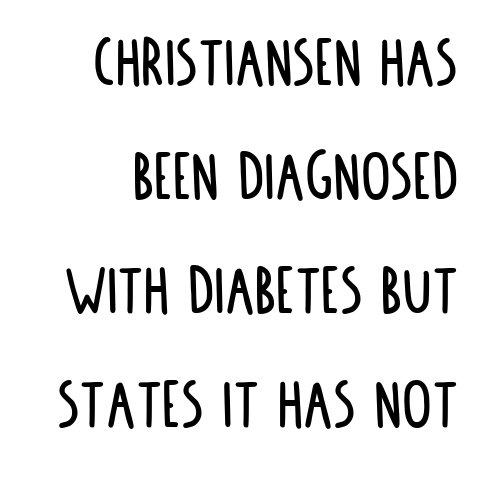
{"serif": "no", "italic": "no", "width": "condensed", "stroke_contrast": "low", "x_height": "large", "monospaced": "no", "underline": "no", "line_spacing": "normal", "line_spacing_ratio": 1.54, "letter_spacing": "normal", "letter_spacing_em": 0.0, "glyph_px": 74}
